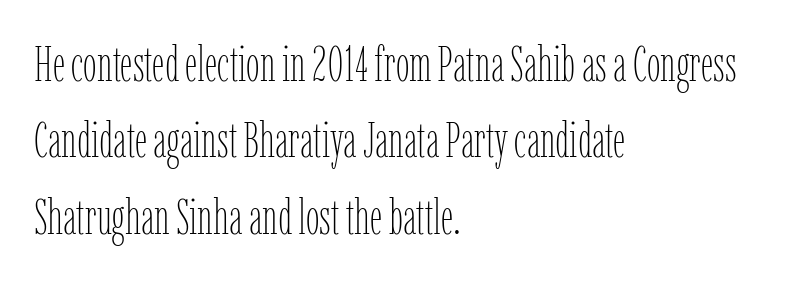
The image shows 49 px thin, condensed type, upright; set left-aligned, normal line spacing (1.56x), normal letter spacing, not underlined; low stroke contrast and a medium x-height.
